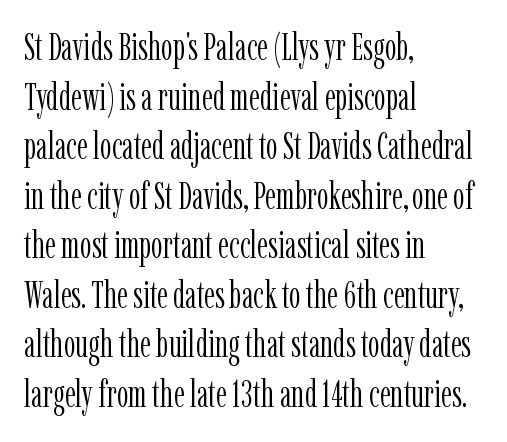
Yep, those are serifs on the letters. Proportional: the letters do not fall into vertical columns. Weight: not bold — regular or lighter. Has an underline been added? It has not. Vertical strokes here are truly vertical. Is there much room between lines? A standard amount, neither cramped nor airy.
